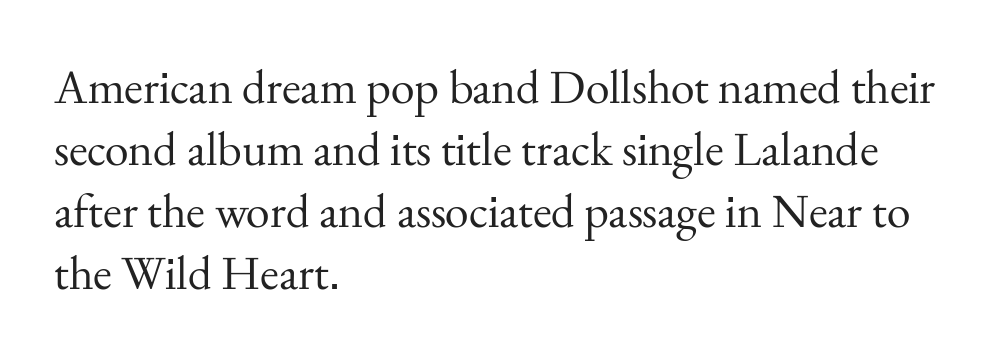
{"serif": "yes", "italic": "no", "bold": "no", "weight": "regular", "width": "normal", "stroke_contrast": "medium", "x_height": "small", "monospaced": "no", "underline": "no", "align": "left", "line_spacing": "normal", "line_spacing_ratio": 1.29, "letter_spacing": "normal", "letter_spacing_em": 0.0, "glyph_px": 48}
